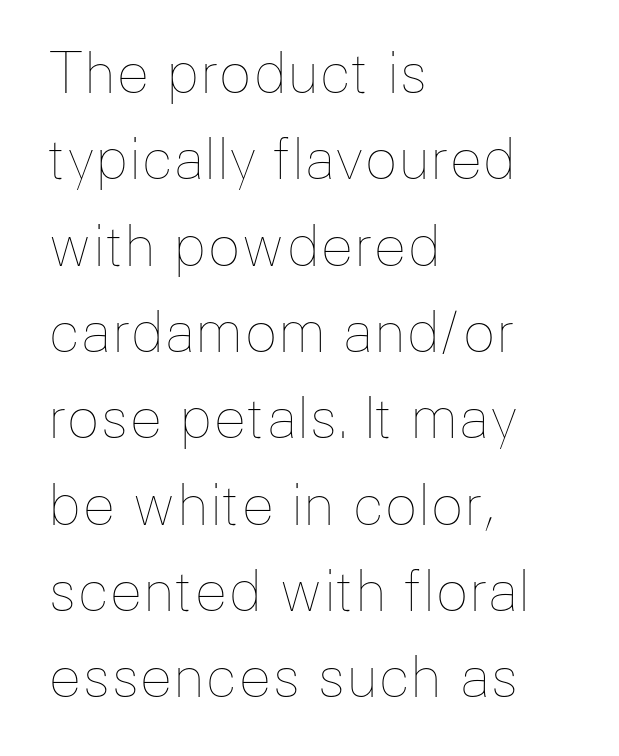
The block of text has a typical density, with ordinary space between rows. Decoration check: the copy has no underline. Visually the block forms a straight wall on the left and a jagged coastline on the right. This sample uses plain, unmodified letter spacing. The typography opts for an upright posture over an oblique one. Think of a printed novel: that variable character pitch is what you see here.
